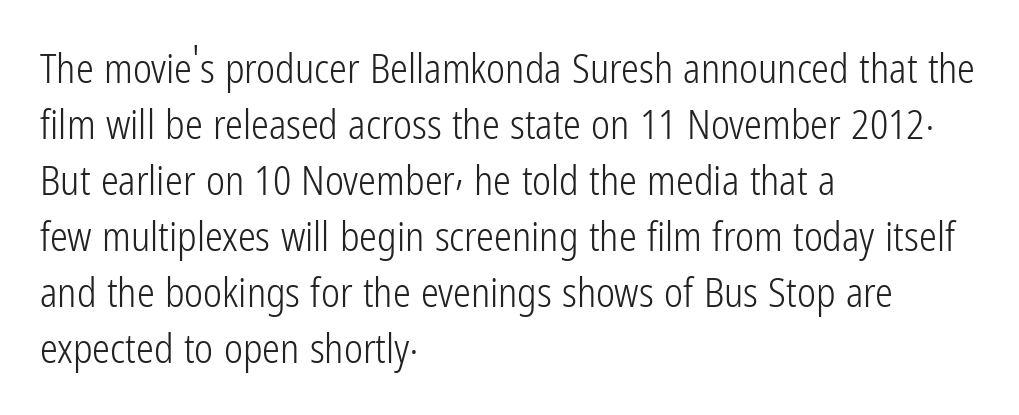
Each new line begins a customary step beneath the previous one. Alignment: flush left. The weight tops out at a normal text grade. In terms of posture, this sample is upright. Font category for this specimen: sans-serif.
